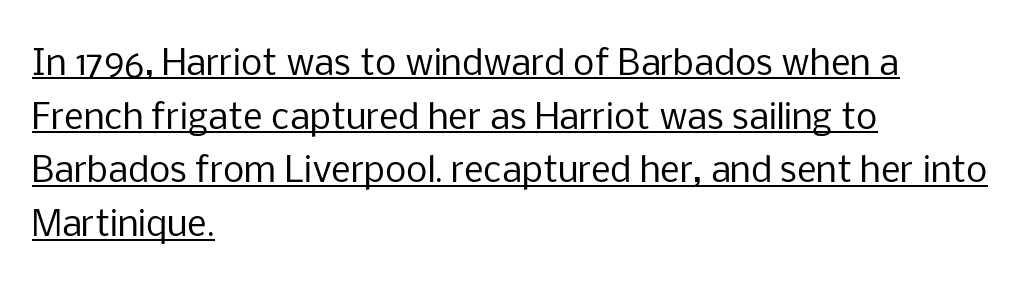
The image shows 34 px regular-weight sans-serif type, upright; set left-aligned, normal line spacing (1.58x), normal letter spacing, underlined; low stroke contrast and a medium x-height.
